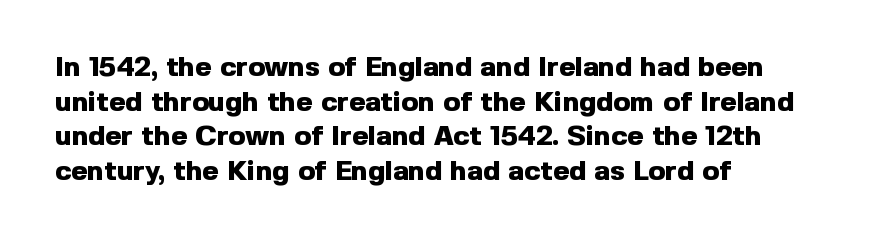
Regarding serifs, this sample does without them. Each glyph is drawn with heavy, bold strokes. Lines of text with bare space underneath. Here the designer chose a conventional face with non-uniform glyph widths. Line beginnings align vertically; line endings do not.
